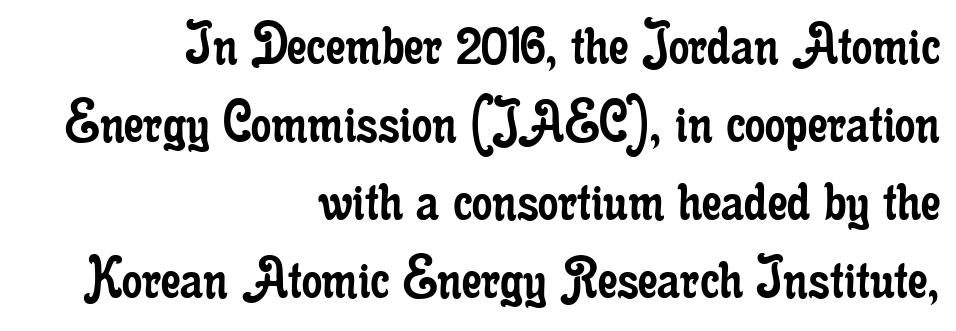
Q: Is the text bold? A: No.
Q: Is the text italic (slanted)? A: No, it is upright.
Q: Is the typeface a serif or a sans-serif typeface? A: Serif.
Q: Is the text underlined? A: No.
Q: How is the paragraph aligned? A: Right-aligned.
Q: Is the spacing between letters normal or unusually wide? A: Normal.
Q: Width (condensed, normal, or wide)? A: Condensed.
Q: Stroke contrast? A: Low.
Q: x-height? A: Small.
Q: Monospaced? A: No.
